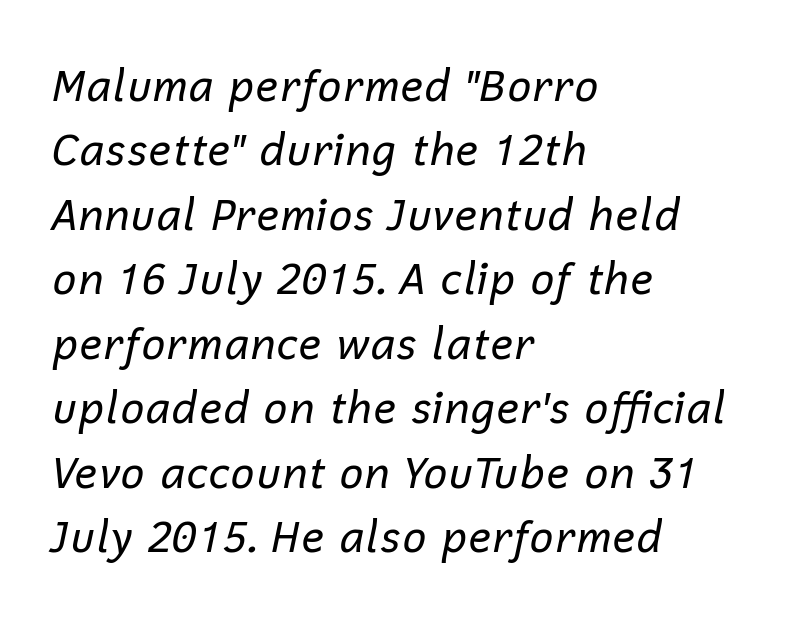
The image shows 43 px regular-weight type, italic (leaning right); set left-aligned, normal line spacing (1.5x), normal letter spacing, not underlined; low stroke contrast and a medium x-height.
